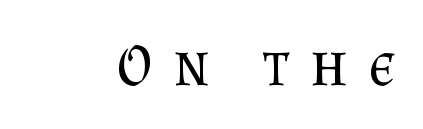
You could not count columns in this text — the font is proportionally spaced. The cut favours lightness, reaching ordinary text weight at its darkest. Unmarked baselines from the first word to the last. Ordinary non-slanted type is in use. Loose tracking; the words dissolve into strings of separated letters.
